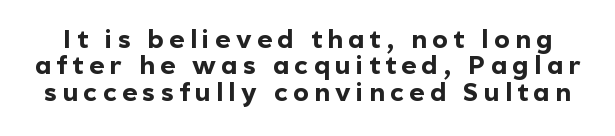
{"italic": "no", "bold": "yes", "underline": "no", "line_spacing": "tight", "line_spacing_ratio": 1.01, "letter_spacing": "wide", "letter_spacing_em": 0.21, "glyph_px": 26}
